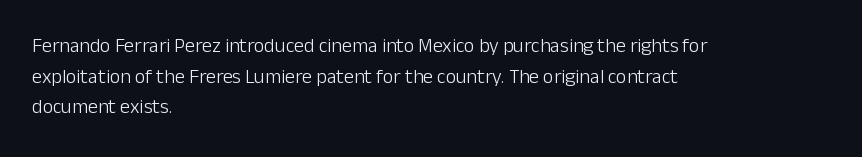
{"italic": "no", "bold": "no", "underline": "no", "align": "left", "line_spacing": "normal", "line_spacing_ratio": 1.53, "letter_spacing": "normal", "letter_spacing_em": 0.0, "glyph_px": 20}
